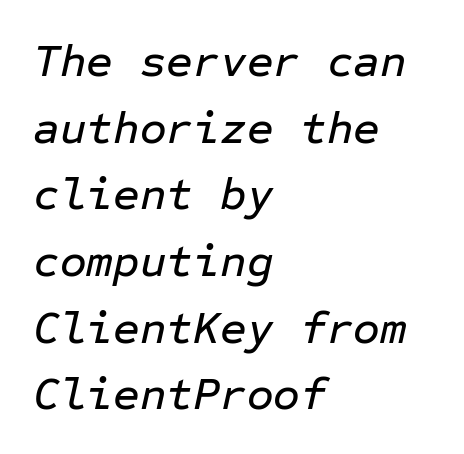
Q: Is the text italic (slanted)? A: Yes, it leans right by about 12 degrees.
Q: Is the text underlined? A: No.
Q: How is the paragraph aligned? A: Left-aligned.
Q: Is the spacing between letters normal or unusually wide? A: Normal.
Q: Is the spacing between lines tight, normal or loose? A: Normal.
Q: Width (condensed, normal, or wide)? A: Normal.
Q: Stroke contrast? A: Low.
Q: x-height? A: Medium.
Q: Monospaced? A: Yes.
